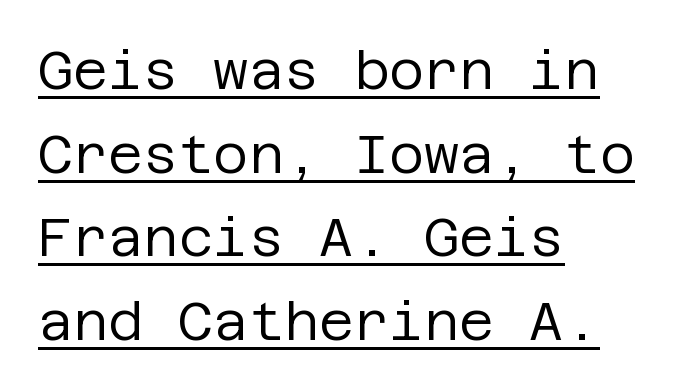
{"serif": "no", "italic": "no", "bold": "no", "weight": "regular", "width": "normal", "stroke_contrast": "low", "x_height": "large", "underline": "yes", "align": "left", "line_spacing": "normal", "line_spacing_ratio": 1.55, "letter_spacing": "normal", "letter_spacing_em": 0.0, "glyph_px": 54}
